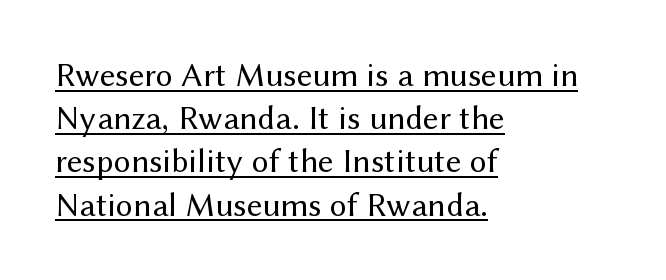
Q: Is the text bold? A: No.
Q: Is the text italic (slanted)? A: No, it is upright.
Q: Is the typeface a serif or a sans-serif typeface? A: Sans-serif.
Q: Is the text underlined? A: Yes.
Q: How is the paragraph aligned? A: Left-aligned.
Q: Is the spacing between letters normal or unusually wide? A: Normal.
Q: Is the spacing between lines tight, normal or loose? A: Normal.
Q: Width (condensed, normal, or wide)? A: Normal.
Q: Stroke contrast? A: Medium.
Q: x-height? A: Medium.
Q: Monospaced? A: No.
